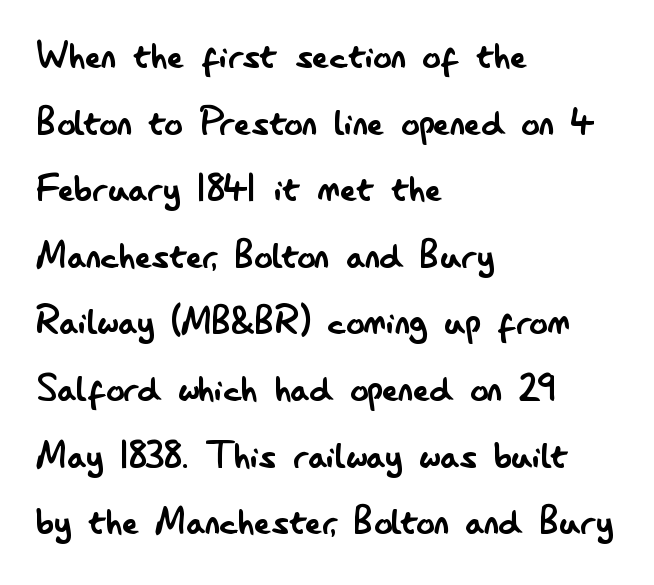
{"serif": "no", "italic": "no", "bold": "no", "weight": "regular", "width": "condensed", "stroke_contrast": "low", "x_height": "small", "monospaced": "no", "underline": "no", "align": "left", "line_spacing": "normal", "line_spacing_ratio": 1.48, "letter_spacing": "normal", "letter_spacing_em": 0.0, "glyph_px": 45}
